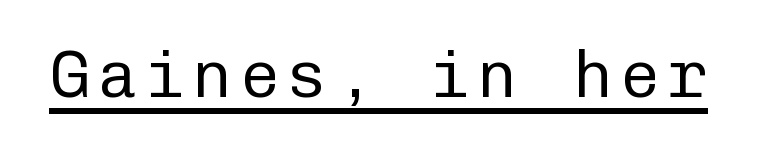
The image shows 66 px regular-weight sans-serif type, upright, monospaced; set underlined; low stroke contrast and a medium x-height.
